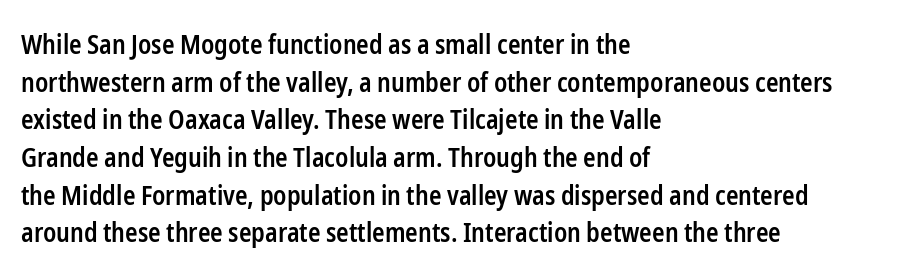
{"italic": "no", "bold": "semi", "underline": "no", "align": "left", "line_spacing": "normal", "line_spacing_ratio": 1.45, "letter_spacing": "normal", "letter_spacing_em": 0.0, "glyph_px": 26}
